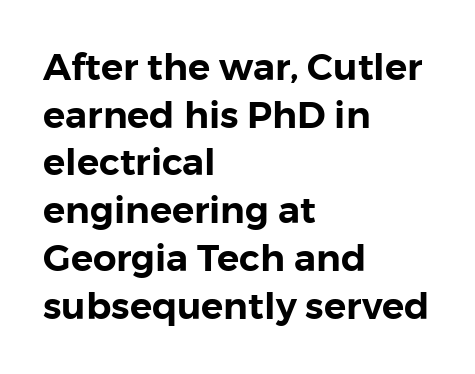
Baseline-to-baseline distance is the conventional proportion of letter height. The compositor pushed each line to the left boundary. The typography opts for an upright posture over an oblique one. A typesetter would call this proportional, since set widths differ per character. The space beneath each line is pristine and unruled. Unlike a traditional serif, this face leaves its strokes unadorned.
